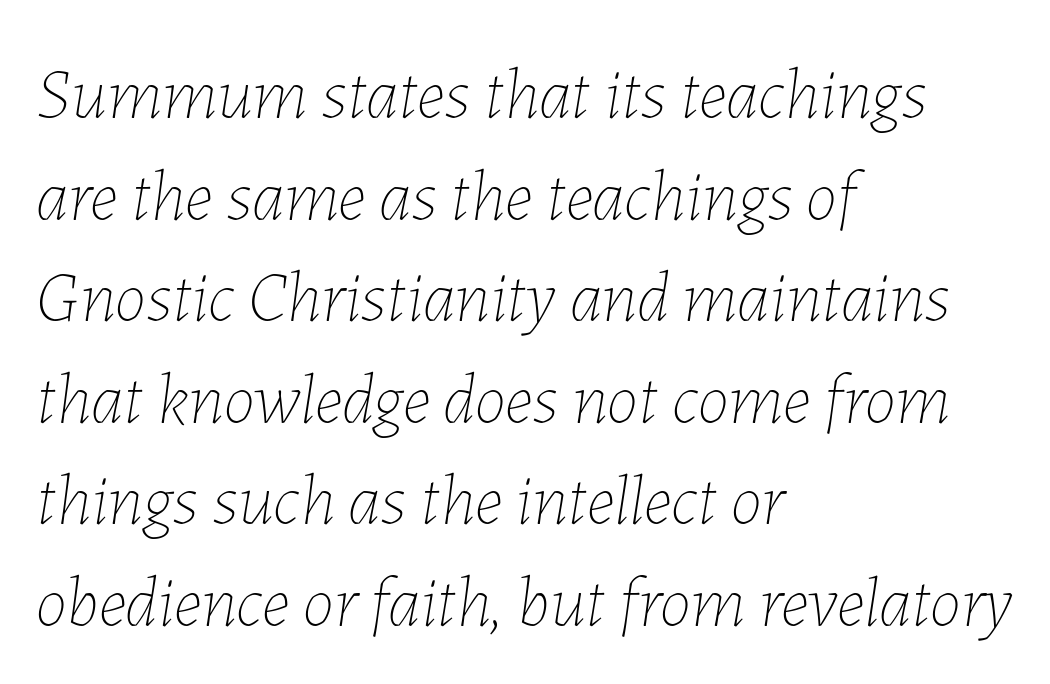
The image shows 71 px thin type, italic (leaning right); set left-aligned, normal line spacing (1.43x), normal letter spacing, not underlined; low stroke contrast and a medium x-height.
